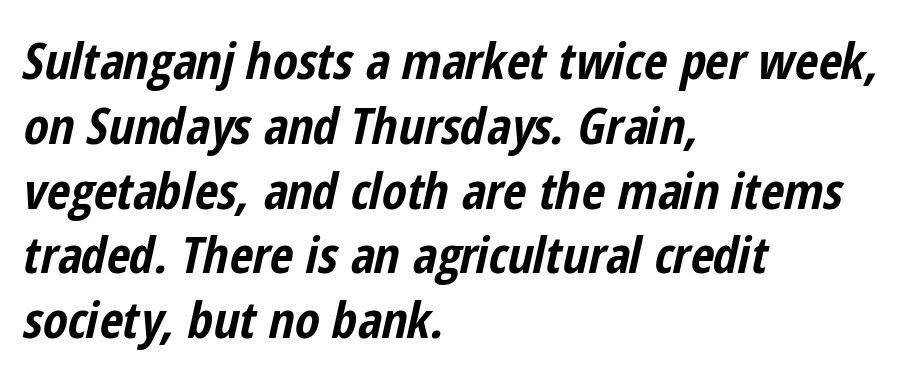
Its strokes are broad and dark, the hallmark of bold type. Tracking value appears to be zero — textbook default spacing. Spacing verdict: proportional, widths tailored to each character. Slanted lettering throughout.
